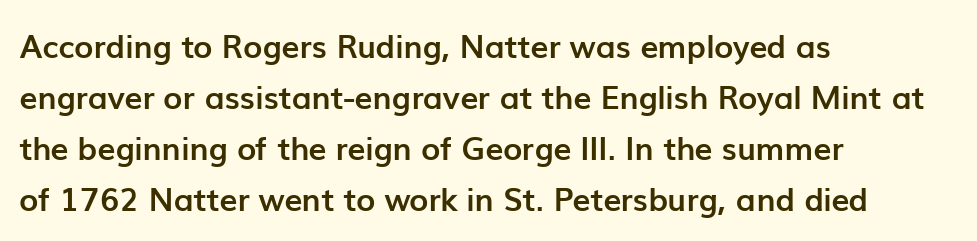
The image shows 32 px semibold sans-serif type, upright; set left-aligned, normal line spacing (1.59x), normal letter spacing, not underlined; low stroke contrast and a medium x-height.
